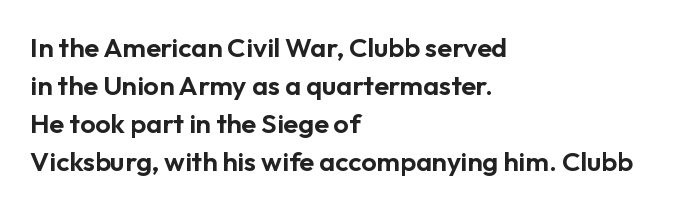
Q: Is the text italic (slanted)? A: No, it is upright.
Q: Is the text underlined? A: No.
Q: How is the paragraph aligned? A: Left-aligned.
Q: Is the spacing between letters normal or unusually wide? A: Normal.
Q: Is the spacing between lines tight, normal or loose? A: Normal.
